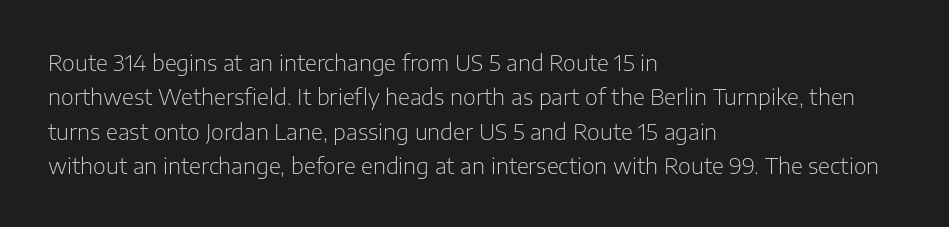
The image shows 22 px text type, upright; set left-aligned, normal line spacing (1.56x), normal letter spacing, not underlined.
